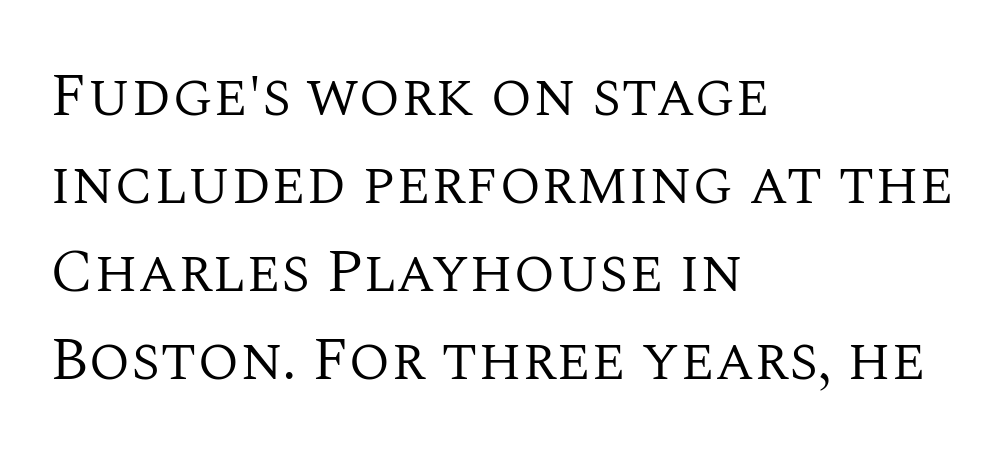
Here the designer chose a conventional face with non-uniform glyph widths. These lines are composed in type with serifs. The rows are spaced the way most documents space them. These lines stack with their left ends in a neat column. The face looks like a standard text weight, possibly lighter.
